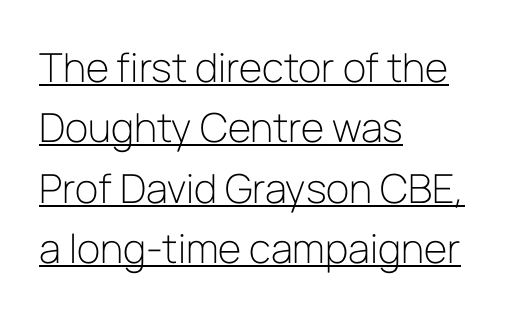
Varying glyph widths throughout — classic text-font behaviour. A typesetter would call this zero additional tracking. One-word summary of the alignment: left. The face used here is a sans, in the tradition of grotesques and geometrics. Weight class: somewhere from thin through regular.
